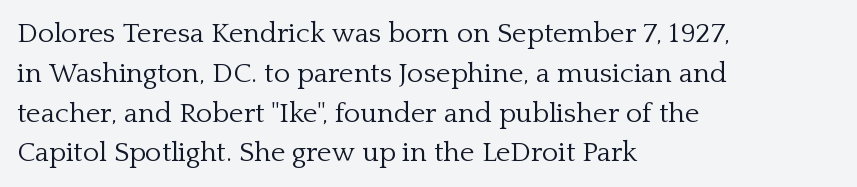
Q: Is the text bold? A: No.
Q: Is the text italic (slanted)? A: No, it is upright.
Q: Is the typeface a serif or a sans-serif typeface? A: Serif.
Q: Is the text underlined? A: No.
Q: How is the paragraph aligned? A: Left-aligned.
Q: Is the spacing between letters normal or unusually wide? A: Normal.
Q: Is the spacing between lines tight, normal or loose? A: Normal.
Q: Width (condensed, normal, or wide)? A: Normal.
Q: Stroke contrast? A: Low.
Q: x-height? A: Medium.
Q: Monospaced? A: No.
